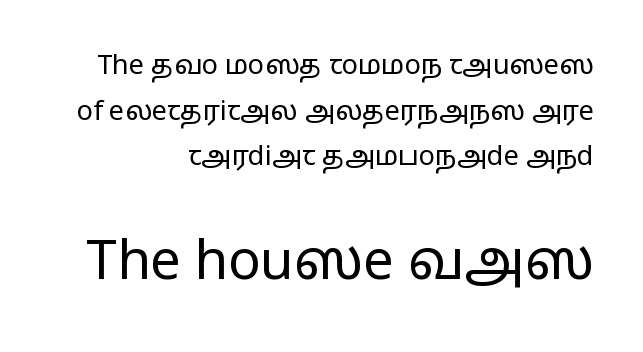
The image shows 54 px regular-weight, wide sans-serif type, upright; set right-aligned, normal line spacing (1.69x), normal letter spacing, not underlined; the second (bottom) block is 2.0x larger; low stroke contrast and a medium x-height.
